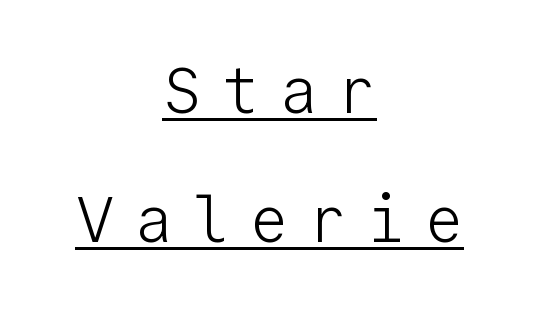
The image shows 64 px light sans-serif type, upright, monospaced; set centered, loose line spacing (2.01x), unusually wide letter spacing (+0.31 em), underlined; low stroke contrast and a medium x-height.
